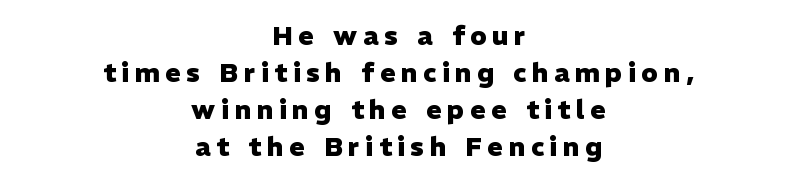
{"italic": "no", "bold": "yes", "underline": "no", "align": "center", "line_spacing": "normal", "line_spacing_ratio": 1.42, "letter_spacing": "wide", "letter_spacing_em": 0.22, "glyph_px": 26}
